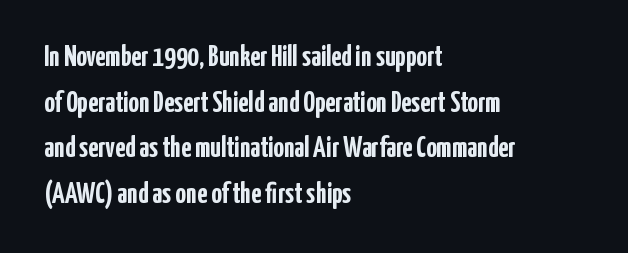
{"serif": "no", "italic": "no", "bold": "yes", "weight": "semibold", "width": "condensed", "stroke_contrast": "low", "x_height": "medium", "monospaced": "no", "underline": "no", "align": "left", "line_spacing": "normal", "line_spacing_ratio": 1.57, "letter_spacing": "normal", "letter_spacing_em": 0.0, "glyph_px": 29}
